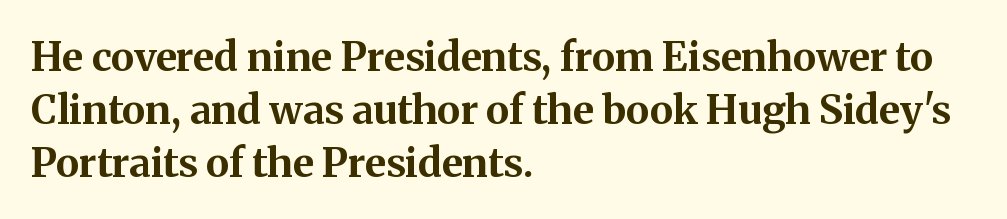
The image shows 40 px bold serif type, upright; set left-aligned, normal line spacing (1.32x), normal letter spacing, not underlined; medium stroke contrast and a medium x-height.
